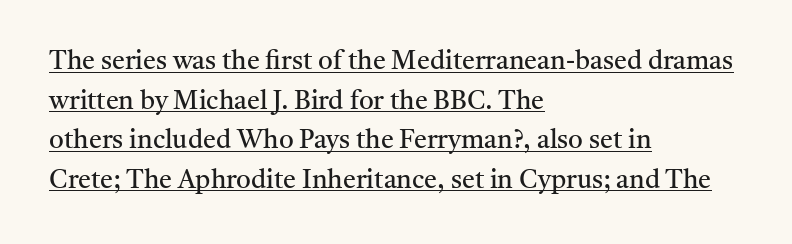
Q: Is the text bold? A: No.
Q: Is the text italic (slanted)? A: No, it is upright.
Q: Is the text underlined? A: Yes.
Q: How is the paragraph aligned? A: Left-aligned.
Q: Is the spacing between letters normal or unusually wide? A: Normal.
Q: Is the spacing between lines tight, normal or loose? A: Normal.
